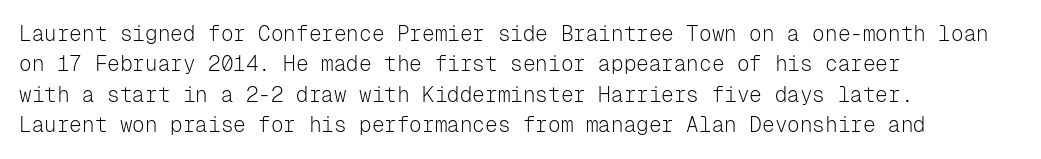
The image shows 21 px text type, upright; set left-aligned, normal line spacing (1.45x), normal letter spacing, not underlined.
